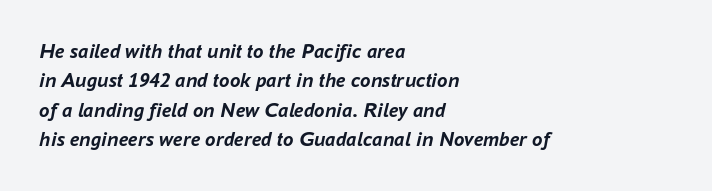
Designer's note — italics engaged. Is the block centered? No — it sits flush against the left margin. Compared with an ordinary text face, these strokes are far heavier — a full bold. Descenders hang freely into open space.
